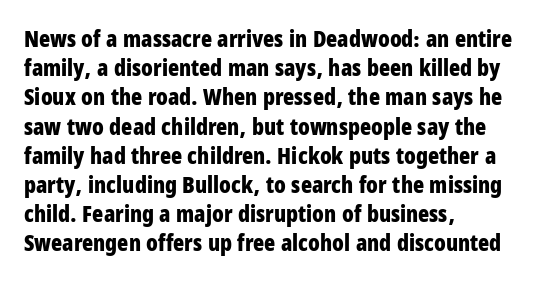
Is the block centered? No — it sits flush against the left margin. Strong, thick strokes mark this as bold type. Plain, unruled lines of type. Nothing unusual about the tracking: characters are spaced as the font intends. When letters stand straight like this, we call the style roman or upright. One glance says typical: line gaps are just what's usual.
